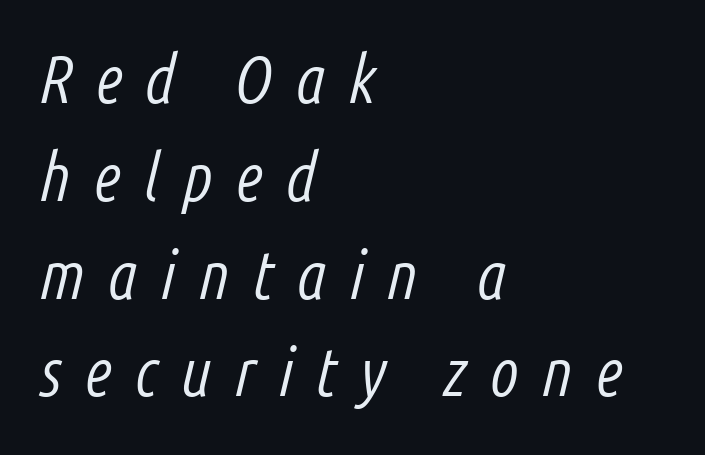
The image shows 67 px light, condensed type, italic (leaning right); set left-aligned, normal line spacing (1.46x), unusually wide letter spacing (+0.34 em), not underlined; low stroke contrast and a medium x-height.
